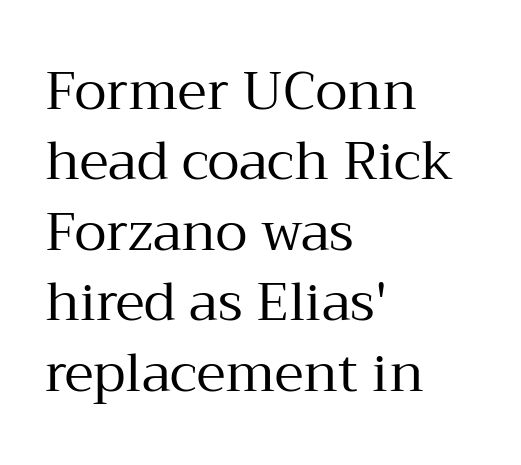
This sample uses an upright cut, with every glyph sitting square on the baseline. Students, observe: this is what conventionally led text looks like. Serif or sans? Serif — the stroke terminals have little feet. A typesetter would call this proportional, since set widths differ per character. The zone under the glyphs is completely vacant.
